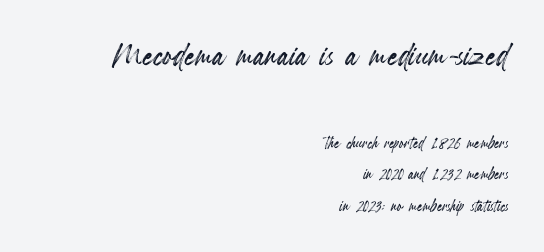
Q: Is the text italic (slanted)? A: Yes.
Q: Is the text underlined? A: No.
Q: How is the paragraph aligned? A: Right-aligned.
Q: Is the spacing between letters normal or unusually wide? A: Normal.
Q: Is the spacing between lines tight, normal or loose? A: Normal.
Q: Which block of text is set in a larger size, the first (top) or the second (bottom)? A: The first (top) one.
Q: Width (condensed, normal, or wide)? A: Condensed.
Q: x-height? A: Small.
Q: Monospaced? A: No.
